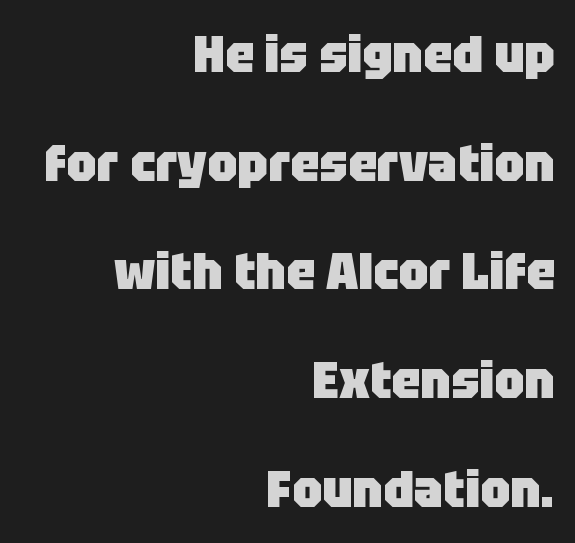
{"serif": "no", "italic": "no", "bold": "yes", "weight": "heavy", "width": "normal", "stroke_contrast": "low", "x_height": "large", "monospaced": "no", "underline": "no", "align": "right", "line_spacing": "loose", "line_spacing_ratio": 2.09, "letter_spacing": "normal", "letter_spacing_em": 0.0, "glyph_px": 52}
